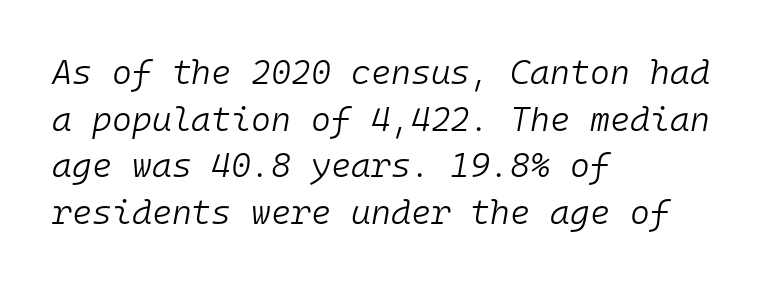
Q: Is the text bold? A: No.
Q: Is the text italic (slanted)? A: Yes, it leans right by about 10 degrees.
Q: Is the text underlined? A: No.
Q: How is the paragraph aligned? A: Left-aligned.
Q: Is the spacing between letters normal or unusually wide? A: Normal.
Q: Is the spacing between lines tight, normal or loose? A: Normal.
Q: Width (condensed, normal, or wide)? A: Normal.
Q: Stroke contrast? A: Low.
Q: x-height? A: Medium.
Q: Monospaced? A: Yes.
